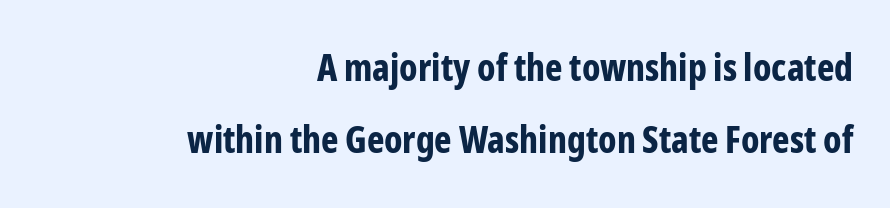
The image shows 37 px bold, condensed sans-serif type, upright; set right-aligned, loose line spacing (1.94x), normal letter spacing, not underlined; low stroke contrast and a medium x-height.
